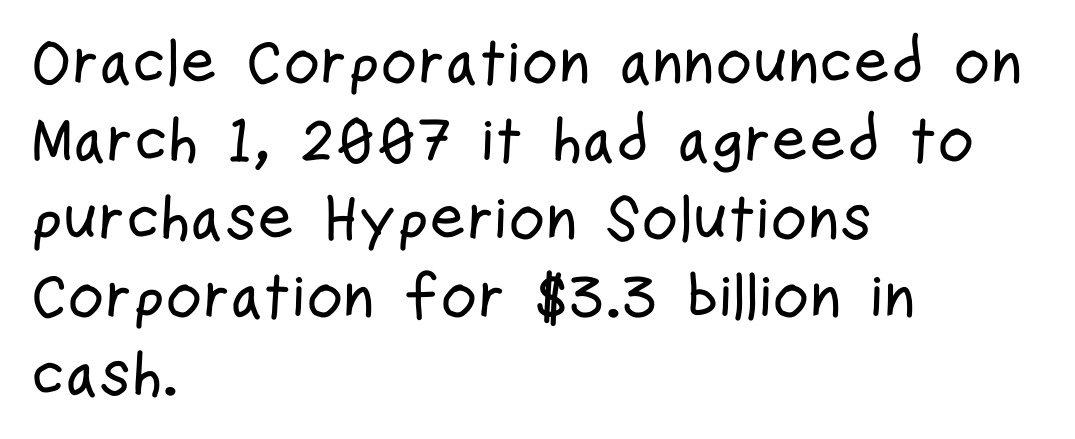
Left-aligned paragraph, ragged on the right. Check where the strokes stop: nothing finishes them off — pure sans. The tracking reads as untouched default to a designer's eye. You could not count columns in this text — the font is proportionally spaced.
